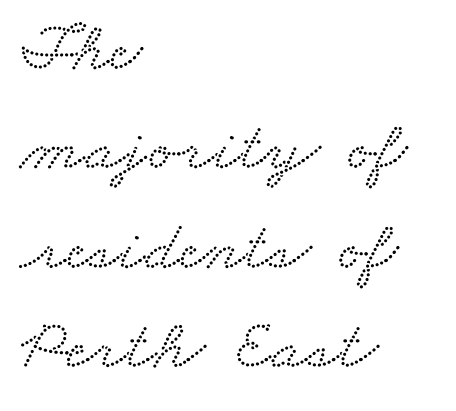
Q: Is the text underlined? A: No.
Q: How is the paragraph aligned? A: Left-aligned.
Q: Is the spacing between letters normal or unusually wide? A: Normal.
Q: Is the spacing between lines tight, normal or loose? A: Normal.
Q: Width (condensed, normal, or wide)? A: Wide.
Q: Stroke contrast? A: Low.
Q: x-height? A: Small.
Q: Monospaced? A: No.
